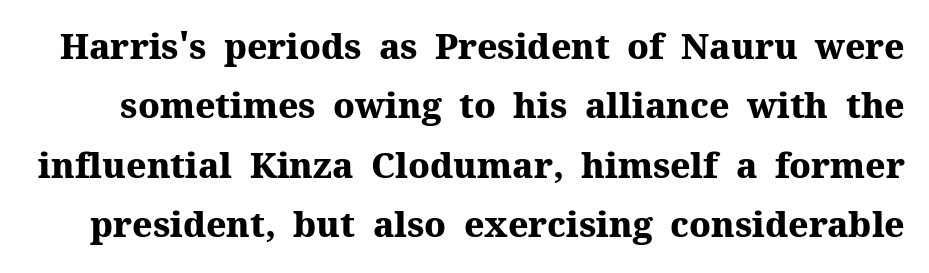
The image shows 35 px heavy serif type, upright; set normal line spacing (1.7x), normal letter spacing, not underlined; medium stroke contrast and a medium x-height.
